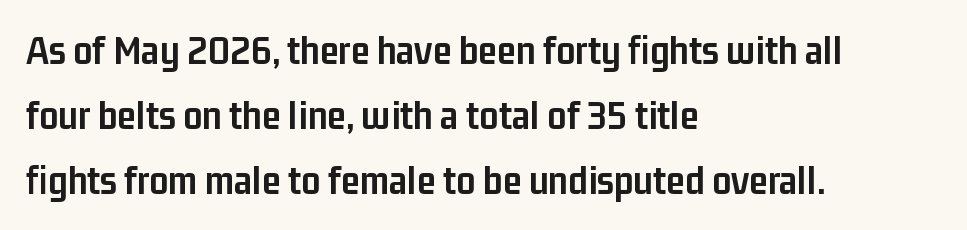
The image shows 42 px semibold, condensed sans-serif type, upright; set left-aligned, normal line spacing (1.55x), normal letter spacing, not underlined; low stroke contrast and a medium x-height.
